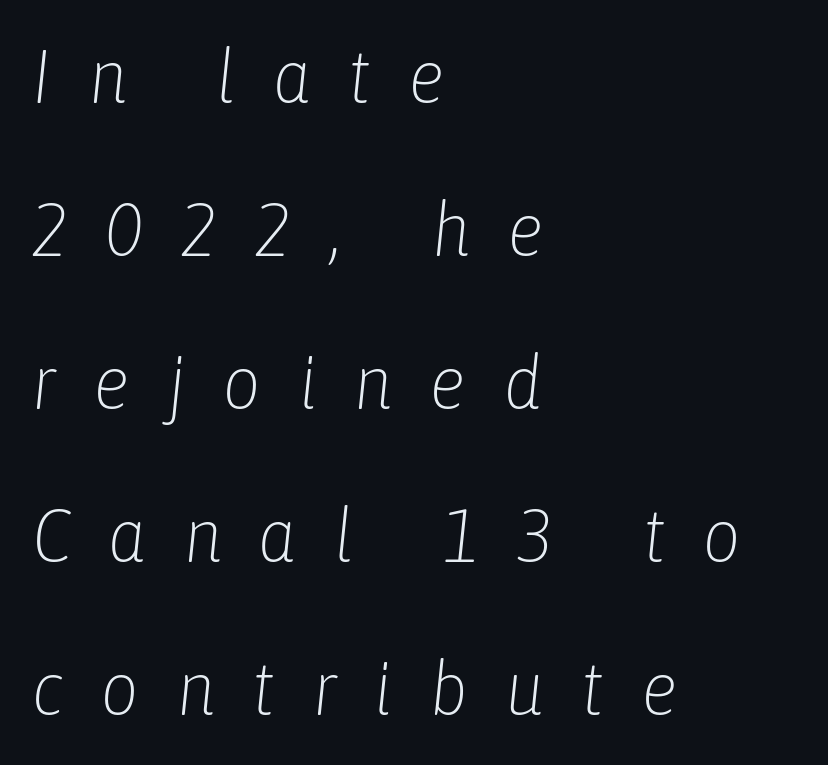
Q: Is the text bold? A: No.
Q: Is the text italic (slanted)? A: Yes, it leans right by about 6 degrees.
Q: Is the text underlined? A: No.
Q: How is the paragraph aligned? A: Left-aligned.
Q: Is the spacing between letters normal or unusually wide? A: Unusually wide.
Q: Is the spacing between lines tight, normal or loose? A: Loose.
Q: Width (condensed, normal, or wide)? A: Condensed.
Q: Stroke contrast? A: Low.
Q: x-height? A: Medium.
Q: Monospaced? A: No.
